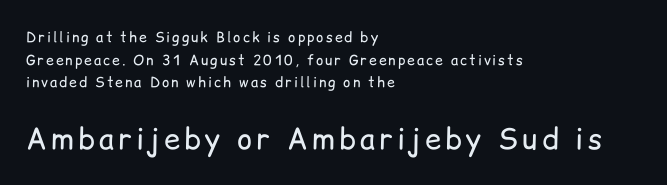
If you drew a ruler down the left edge, every line would touch it. Is this a sans? Yes — the strokes have no serifs. The following chunk of copy outweighs the initial chunk in type size. The rendering uses natural spacing where letterforms have individual widths. This sample keeps an unexceptional amount of space between lines.
